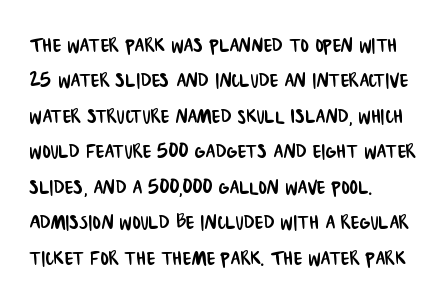
Q: Is the text underlined? A: No.
Q: How is the paragraph aligned? A: Left-aligned.
Q: Is the spacing between letters normal or unusually wide? A: Normal.
Q: Is the spacing between lines tight, normal or loose? A: Normal.
